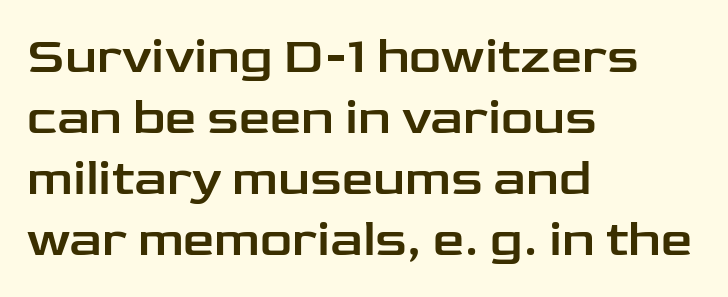
The image shows 50 px wide sans-serif type, upright; set left-aligned, line spacing 1.22x, normal letter spacing, not underlined; low stroke contrast and a medium x-height.
